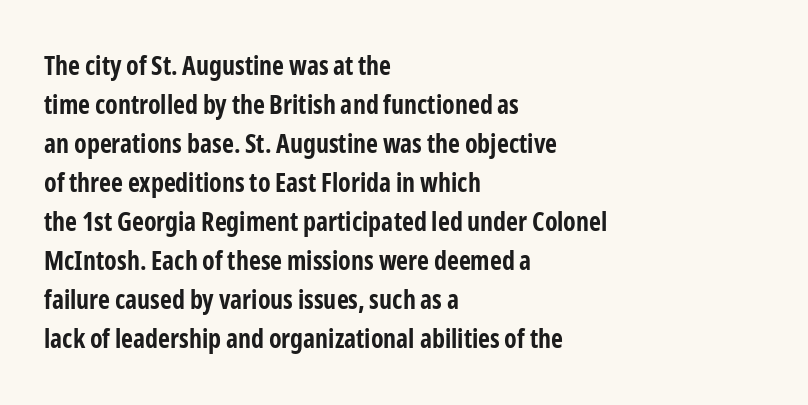
{"italic": "no", "bold": "yes", "underline": "no", "align": "left", "line_spacing": "normal", "line_spacing_ratio": 1.5, "letter_spacing": "normal", "letter_spacing_em": 0.0, "glyph_px": 26}
